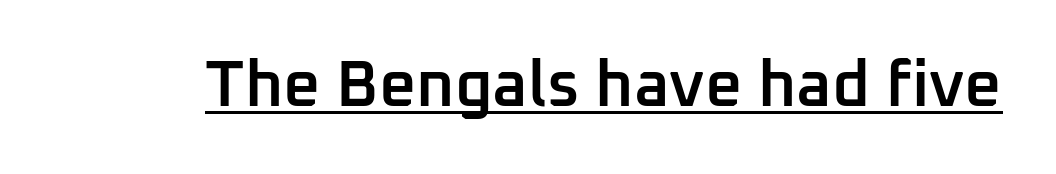
{"serif": "no", "italic": "no", "bold": "semi", "weight": "semibold", "width": "normal", "stroke_contrast": "low", "x_height": "medium", "monospaced": "no", "underline": "yes", "letter_spacing": "normal", "letter_spacing_em": 0.0, "glyph_px": 65}
